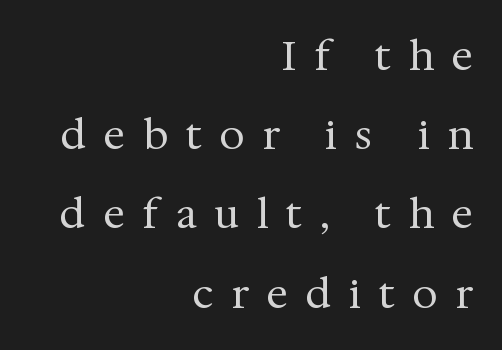
The image shows 40 px regular-weight serif type, upright; set right-aligned, loose line spacing (1.98x), unusually wide letter spacing (+0.46 em), not underlined; medium stroke contrast and a medium x-height.
